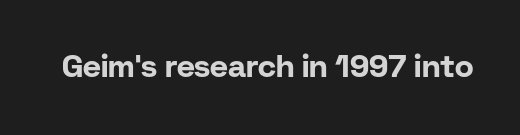
Q: Is the text bold? A: Yes.
Q: Is the text italic (slanted)? A: No, it is upright.
Q: Is the typeface a serif or a sans-serif typeface? A: Sans-serif.
Q: Is the text underlined? A: No.
Q: Is the spacing between letters normal or unusually wide? A: Normal.
Q: Width (condensed, normal, or wide)? A: Normal.
Q: Stroke contrast? A: Low.
Q: x-height? A: Medium.
Q: Monospaced? A: No.
